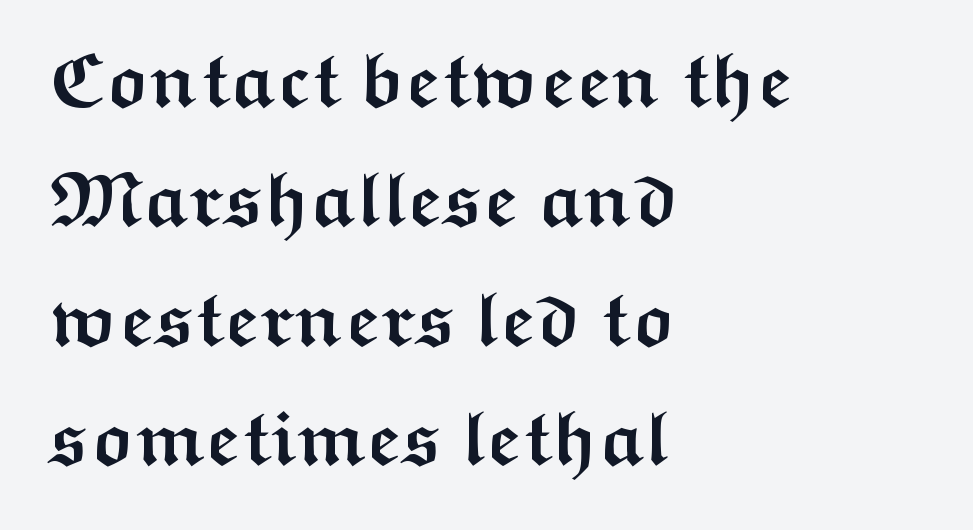
Q: Is the text bold? A: Yes.
Q: Is the text italic (slanted)? A: No, it is upright.
Q: Is the typeface a serif or a sans-serif typeface? A: Sans-serif.
Q: Is the text underlined? A: No.
Q: How is the paragraph aligned? A: Left-aligned.
Q: Is the spacing between letters normal or unusually wide? A: Normal.
Q: Is the spacing between lines tight, normal or loose? A: Normal.
Q: Width (condensed, normal, or wide)? A: Wide.
Q: Stroke contrast? A: Medium.
Q: x-height? A: Medium.
Q: Monospaced? A: No.
